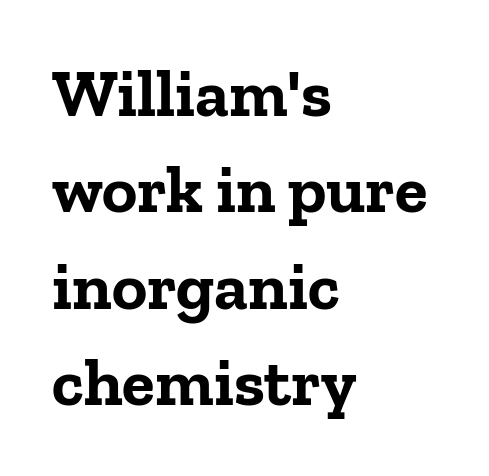
{"serif": "yes", "italic": "no", "bold": "yes", "weight": "bold", "width": "normal", "stroke_contrast": "low", "x_height": "medium", "monospaced": "no", "underline": "no", "align": "left", "line_spacing": "normal", "line_spacing_ratio": 1.44, "letter_spacing": "normal", "letter_spacing_em": 0.0, "glyph_px": 67}
